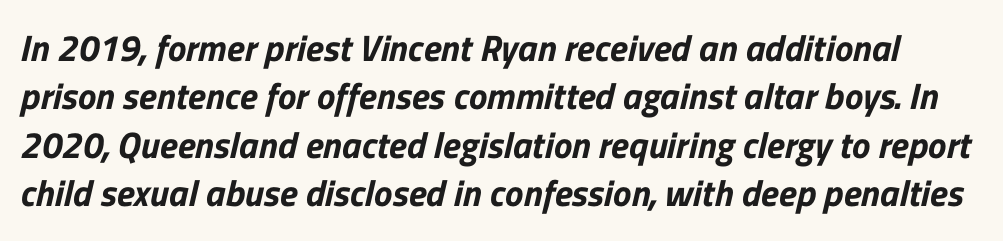
{"serif": "no", "width": "normal", "stroke_contrast": "low", "x_height": "medium", "monospaced": "no", "underline": "no", "line_spacing": "normal", "line_spacing_ratio": 1.31, "letter_spacing": "normal", "letter_spacing_em": 0.0, "glyph_px": 37}
